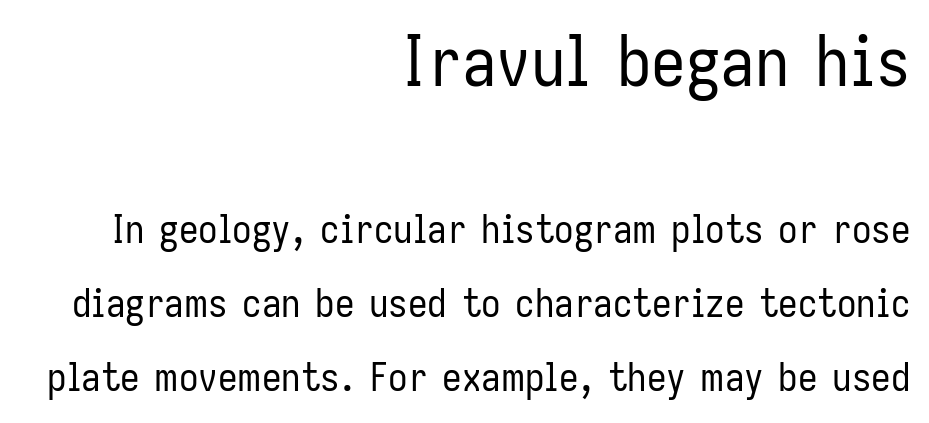
I'd call this a sans setting — the letters go barefoot. Characters follow at the spacing the type designer built in. One-word summary of the alignment: right. The glyphs are unaccompanied by any horizontal stroke below them.
